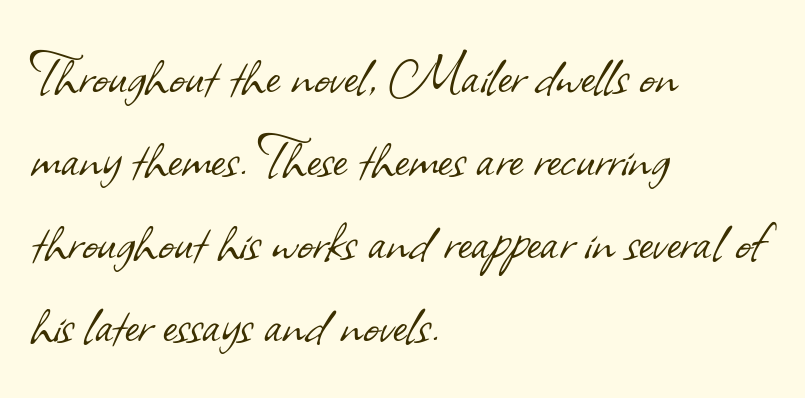
Think of a printed novel: that variable character pitch is what you see here. Descenders hang freely into open space. The letterforms sit at book weight or below. Horizontally, the lines are justified to the leading edge only.
